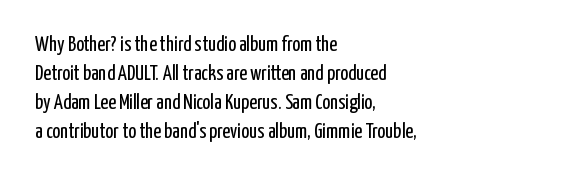
Q: Is the text bold? A: No.
Q: Is the text italic (slanted)? A: No, it is upright.
Q: Is the text underlined? A: No.
Q: How is the paragraph aligned? A: Left-aligned.
Q: Is the spacing between letters normal or unusually wide? A: Normal.
Q: Is the spacing between lines tight, normal or loose? A: Normal.
